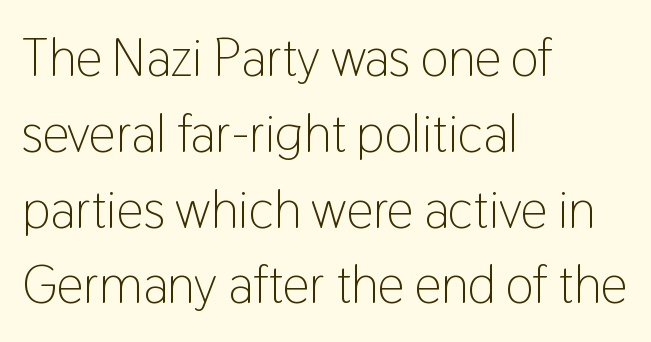
Q: Is the text bold? A: No.
Q: Is the text italic (slanted)? A: No, it is upright.
Q: Is the typeface a serif or a sans-serif typeface? A: Sans-serif.
Q: Is the text underlined? A: No.
Q: How is the paragraph aligned? A: Left-aligned.
Q: Is the spacing between letters normal or unusually wide? A: Normal.
Q: Is the spacing between lines tight, normal or loose? A: Normal.
Q: Width (condensed, normal, or wide)? A: Condensed.
Q: Stroke contrast? A: Low.
Q: x-height? A: Medium.
Q: Monospaced? A: No.
